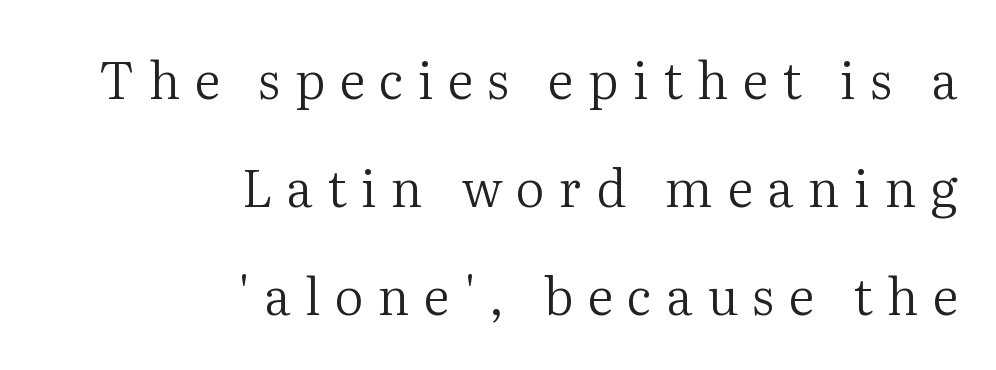
The image shows 51 px regular-weight serif type, upright; set right-aligned, loose line spacing (2.12x), unusually wide letter spacing (+0.28 em), not underlined; medium stroke contrast and a medium x-height.
